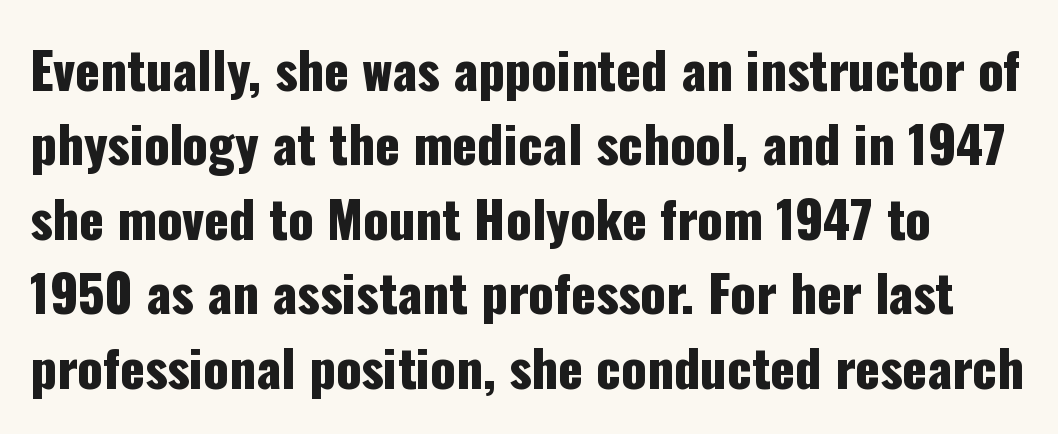
Q: Is the text italic (slanted)? A: No, it is upright.
Q: Is the typeface a serif or a sans-serif typeface? A: Sans-serif.
Q: Is the text underlined? A: No.
Q: Is the spacing between letters normal or unusually wide? A: Normal.
Q: Is the spacing between lines tight, normal or loose? A: Normal.
Q: Width (condensed, normal, or wide)? A: Condensed.
Q: Stroke contrast? A: Low.
Q: x-height? A: Medium.
Q: Monospaced? A: No.
